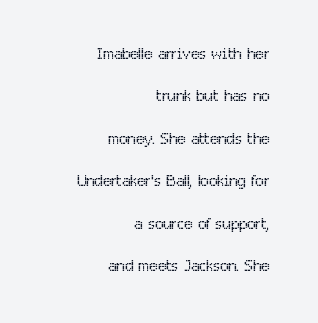
Q: Is the text bold? A: No.
Q: Is the text italic (slanted)? A: No, it is upright.
Q: Is the text underlined? A: No.
Q: How is the paragraph aligned? A: Right-aligned.
Q: Is the spacing between letters normal or unusually wide? A: Normal.
Q: Is the spacing between lines tight, normal or loose? A: Loose.
